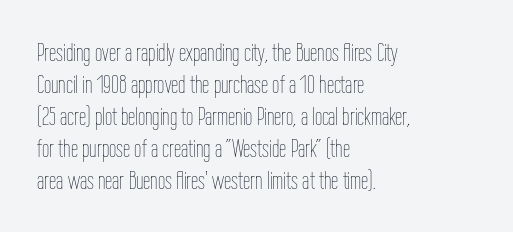
Q: Is the text bold? A: No.
Q: Is the text italic (slanted)? A: No, it is upright.
Q: Is the text underlined? A: No.
Q: How is the paragraph aligned? A: Left-aligned.
Q: Is the spacing between letters normal or unusually wide? A: Normal.
